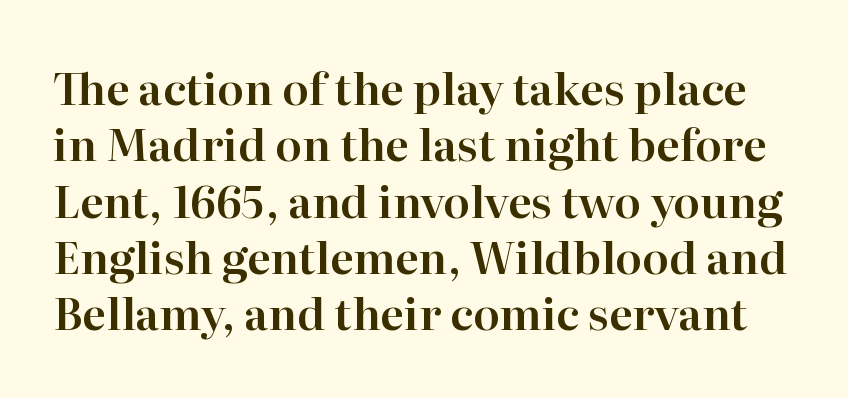
{"serif": "yes", "italic": "no", "width": "normal", "stroke_contrast": "high", "x_height": "medium", "monospaced": "no", "underline": "no", "line_spacing": "normal", "line_spacing_ratio": 1.28, "letter_spacing": "normal", "letter_spacing_em": 0.0, "glyph_px": 44}
